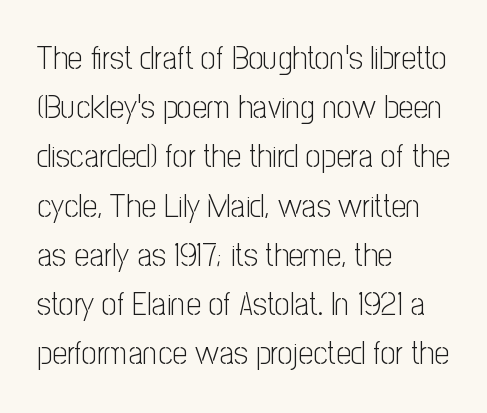
{"serif": "no", "italic": "no", "bold": "no", "weight": "light", "width": "condensed", "stroke_contrast": "low", "x_height": "medium", "monospaced": "no", "underline": "no", "align": "left", "line_spacing": "normal", "line_spacing_ratio": 1.49, "letter_spacing": "normal", "letter_spacing_em": 0.0, "glyph_px": 33}
